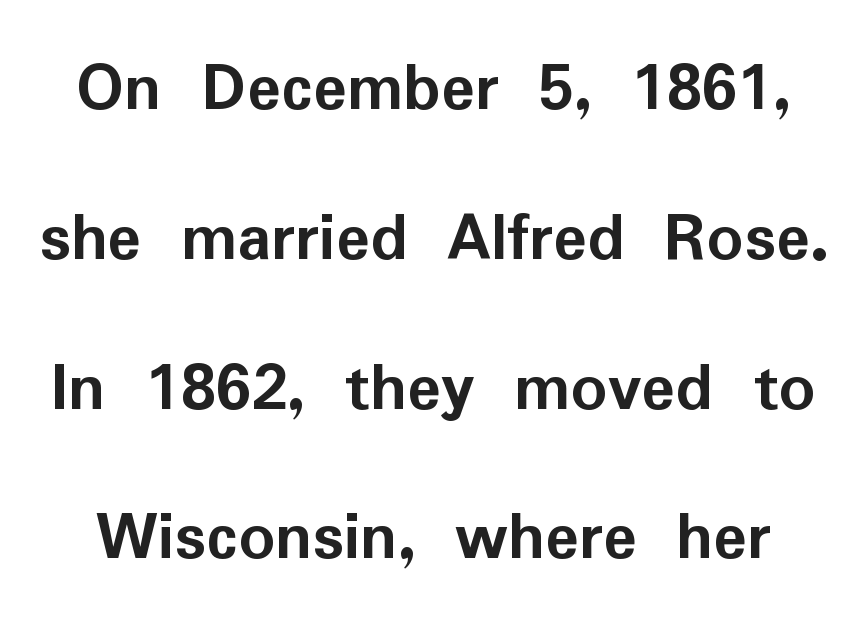
Weight: bold. Descenders hang freely into open space. The space between consecutive lines is lavish. You could not count columns in this text — the font is proportionally spaced. What stands out about the letter spacing? Nothing — it is the standard amount.
